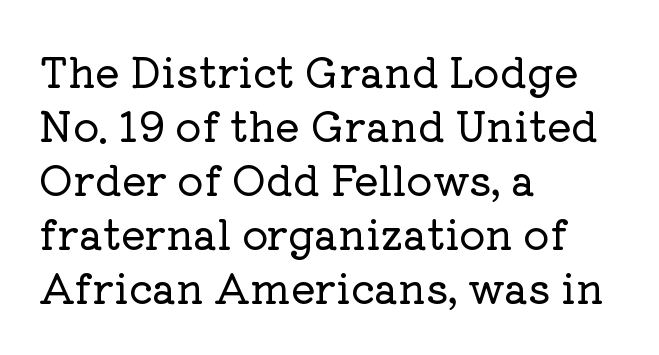
{"serif": "yes", "italic": "no", "width": "normal", "stroke_contrast": "low", "x_height": "medium", "monospaced": "no", "underline": "no", "align": "left", "line_spacing": "normal", "line_spacing_ratio": 1.32, "letter_spacing": "normal", "letter_spacing_em": 0.0, "glyph_px": 41}
